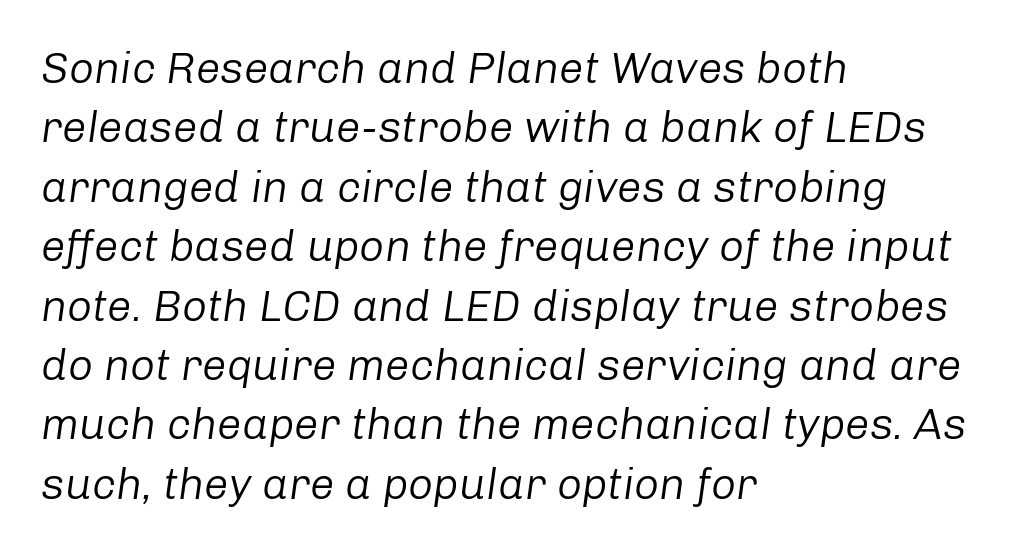
Looks like regular typesetting: each glyph gets only the width it needs. Nobody drew a line under any word here. Stroke mass is kept to a normal reading level or below. Successive baselines arrive at the customary interval. In terms of posture, this sample is oblique.
